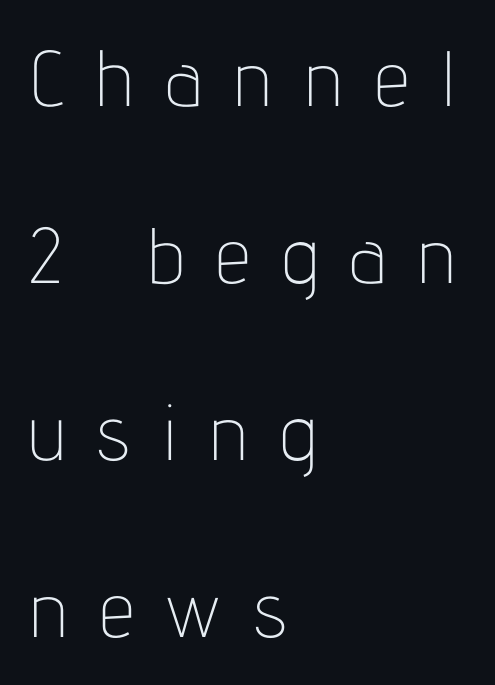
The face used here is proportionally spaced, like ordinary book or web type. A roman cut, with each character standing at attention. What stands out about the letter spacing? Its width — letters are far apart. Is there much room between lines? Yes — plenty of vertical air separates them.
